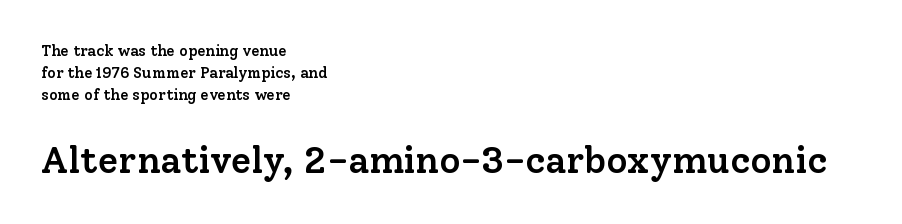
Between these two stacked blocks, the lower one wins on size. Short note: letters normally spaced. Old-style or modern, the face here clearly has serifs. Check under the words: just untouched page. Emphasis by weight is partial: semibold. Looks like regular typesetting: each glyph gets only the width it needs.
